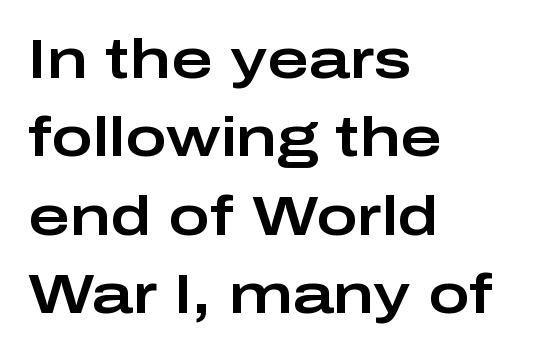
The image shows 56 px wide sans-serif type, upright; set left-aligned, normal line spacing (1.4x), normal letter spacing, not underlined; low stroke contrast and a medium x-height.
